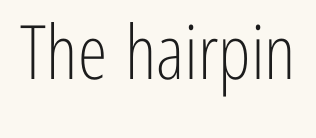
{"serif": "no", "italic": "no", "bold": "no", "weight": "light", "width": "condensed", "stroke_contrast": "low", "x_height": "medium", "monospaced": "no", "underline": "no", "letter_spacing": "normal", "letter_spacing_em": 0.0, "glyph_px": 75}
